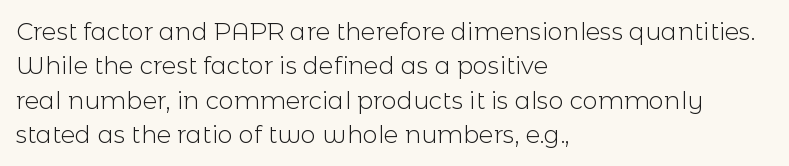
{"italic": "no", "bold": "no", "underline": "no", "align": "left", "line_spacing": "normal", "line_spacing_ratio": 1.43, "letter_spacing": "normal", "letter_spacing_em": 0.0, "glyph_px": 24}
